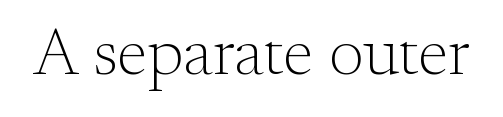
The image shows 66 px light serif type, upright; set normal letter spacing, not underlined; medium stroke contrast and a small x-height.
